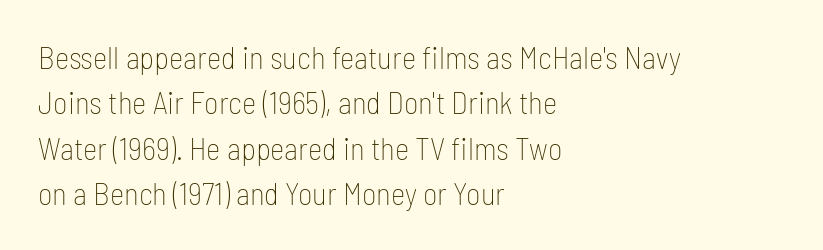
This sample has the flowing, uneven cadence of proportional lettering. No italicization has been applied; the sample stays upright. Baseline-to-baseline distance is the conventional proportion of letter height. Weight: regular or lighter. The paragraph has a hard left edge and a soft right edge.
